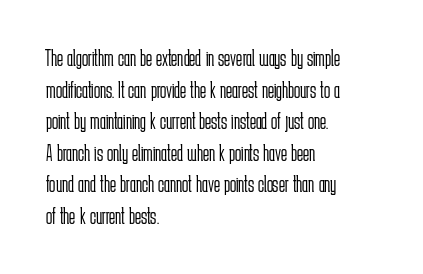
The strokes are not fattened; the text isn't bold. Beneath every word, the page is bare. Every row of glyphs begins at an identical x-position on the left. In terms of posture, this sample is upright.
